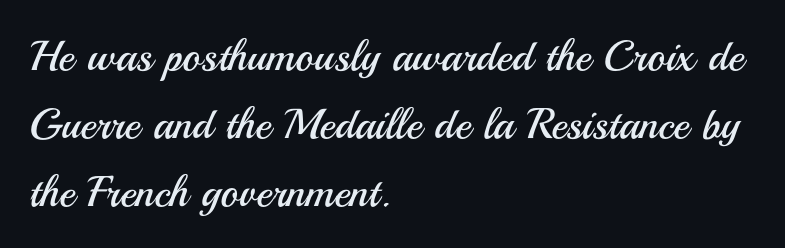
To sum up the face: it is a sans, with no serifs. The font is comparable to plain body text, perhaps lighter. These lines sit exactly where default settings would place them. Beneath every word, the page is bare.
